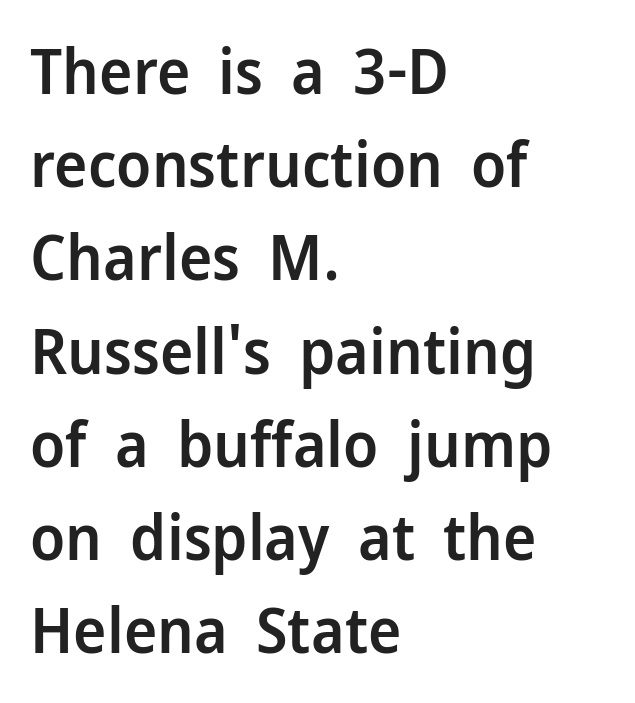
This is moderately heavy type, rendered in semibold. The baseline area is clear. The leading is moderate, giving the passage an even texture. Observe the ordinary spacing: letters are neighbours, not strangers. Grotesque or geometric, the face here clearly has no serifs. Notice how the stems are strictly vertical — no italics here.
